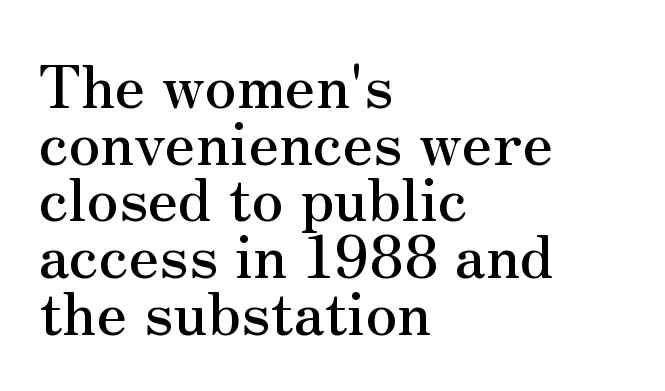
Note the varied advance widths — an 'i' is clearly narrower than an 'm'. The glyphs are unaccompanied by any horizontal stroke below them. Horizontally, the lines are justified to the leading edge only. Closely set lines give the paragraph a compact silhouette.
